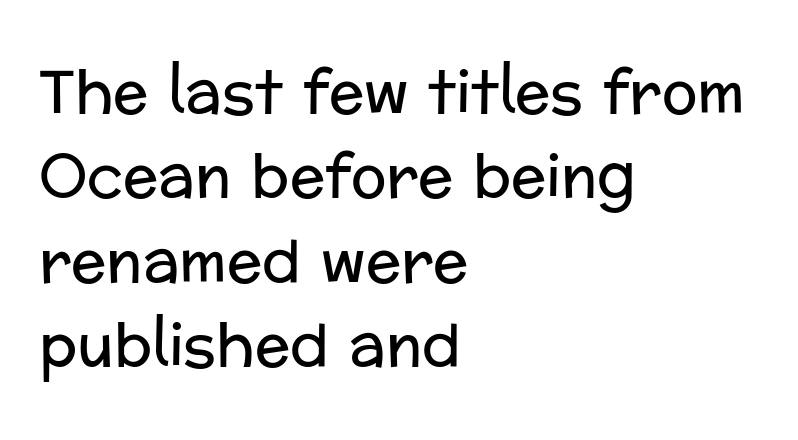
{"serif": "no", "italic": "no", "bold": "no", "weight": "regular", "width": "normal", "stroke_contrast": "low", "x_height": "medium", "monospaced": "no", "underline": "no", "align": "left", "line_spacing": "normal", "line_spacing_ratio": 1.43, "letter_spacing": "normal", "letter_spacing_em": 0.0, "glyph_px": 59}
